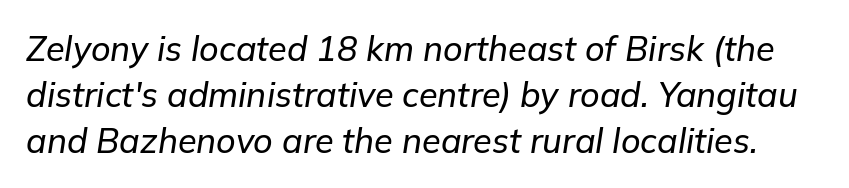
The image shows 34 px text type, italic (leaning right); set normal line spacing (1.35x), normal letter spacing, not underlined; low stroke contrast and a medium x-height.
